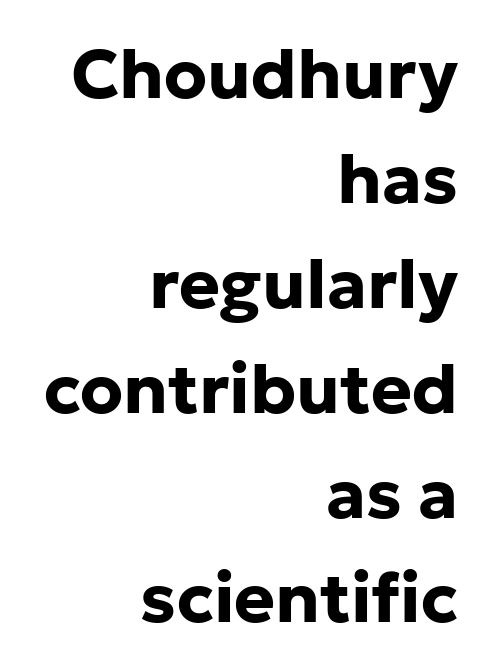
{"serif": "no", "italic": "no", "bold": "yes", "weight": "bold", "width": "normal", "stroke_contrast": "low", "x_height": "medium", "monospaced": "no", "underline": "no", "align": "right", "line_spacing": "normal", "line_spacing_ratio": 1.52, "letter_spacing": "normal", "letter_spacing_em": 0.0, "glyph_px": 69}
